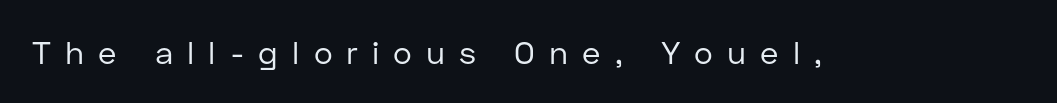
The image shows 32 px regular-weight sans-serif type, upright; set unusually wide letter spacing (+0.44 em), not underlined; low stroke contrast and a medium x-height.
